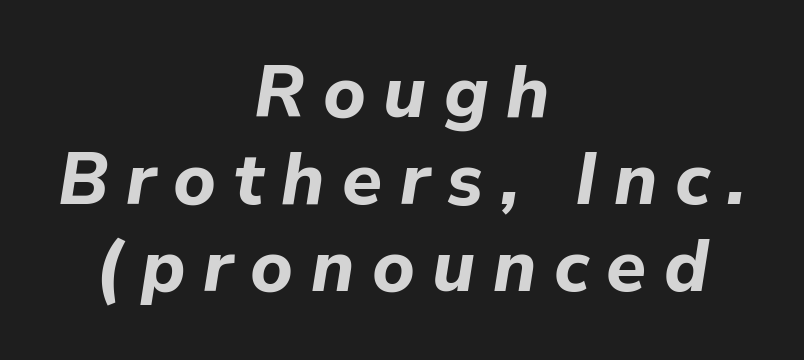
{"italic": "yes", "lean": "right", "slant_degrees": 9, "bold": "yes", "weight": "bold", "width": "normal", "stroke_contrast": "low", "x_height": "medium", "monospaced": "no", "underline": "no", "align": "center", "line_spacing_ratio": 1.19, "letter_spacing": "wide", "letter_spacing_em": 0.24, "glyph_px": 73}
